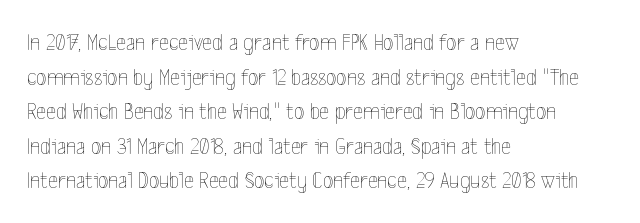
The image shows 24 px text type, upright; set left-aligned, normal line spacing (1.44x), normal letter spacing, not underlined.
